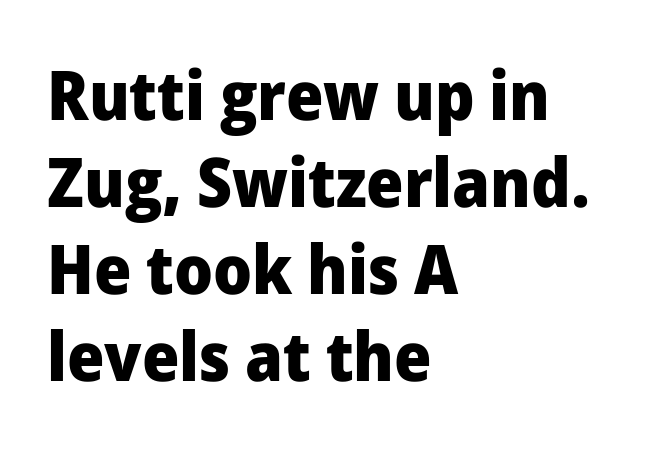
The image shows 68 px heavy sans-serif type, upright; set left-aligned, normal line spacing (1.28x), normal letter spacing, not underlined; low stroke contrast and a medium x-height.
